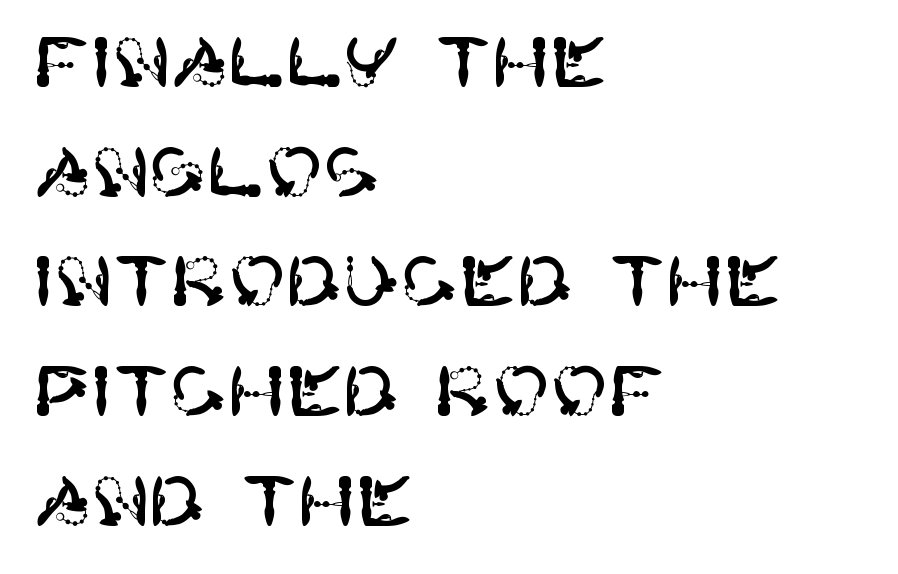
Q: Is the text italic (slanted)? A: No, it is upright.
Q: Is the typeface a serif or a sans-serif typeface? A: Sans-serif.
Q: Is the text underlined? A: No.
Q: How is the paragraph aligned? A: Left-aligned.
Q: Is the spacing between letters normal or unusually wide? A: Normal.
Q: Is the spacing between lines tight, normal or loose? A: Normal.
Q: Width (condensed, normal, or wide)? A: Normal.
Q: Stroke contrast? A: High.
Q: x-height? A: Large.
